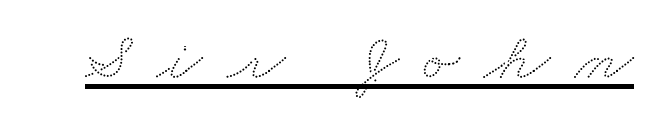
The image shows 67 px wide type; set unusually wide letter spacing (+0.37 em), underlined; low stroke contrast and a small x-height.
